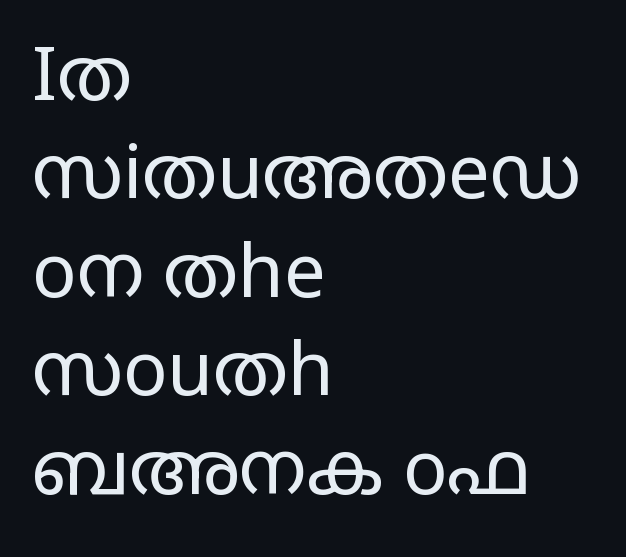
The compositor pushed each line to the left boundary. Classification — sans serif. Do the letters lean? They stand straight. Default kerning and tracking; the words read as compact shapes. Regarding leading, the lines here are spaced in the standard way. Ink coverage per letter is moderate at most.
